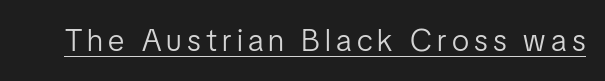
Q: Is the text bold? A: No.
Q: Is the text italic (slanted)? A: No, it is upright.
Q: Is the typeface a serif or a sans-serif typeface? A: Sans-serif.
Q: Is the text underlined? A: Yes.
Q: Width (condensed, normal, or wide)? A: Condensed.
Q: Stroke contrast? A: Low.
Q: x-height? A: Medium.
Q: Monospaced? A: No.
